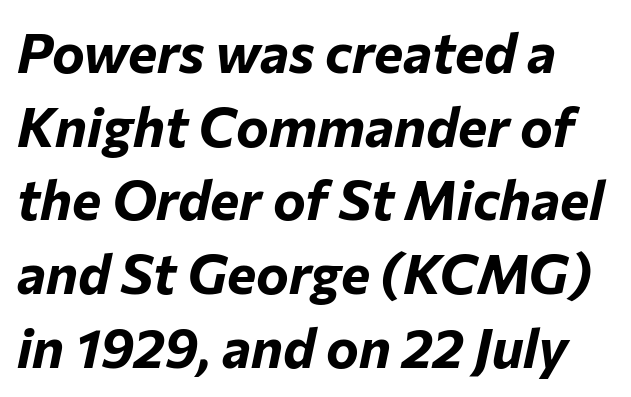
Students, observe: this is what conventionally led text looks like. Decoration check: the copy has no underline. Thick stems and heavy bowls — unmistakably bold. Between one letter and the next there's only the usual sliver of space. Think of a printed novel: that variable character pitch is what you see here. When letters slant like this, we call the style italic.
